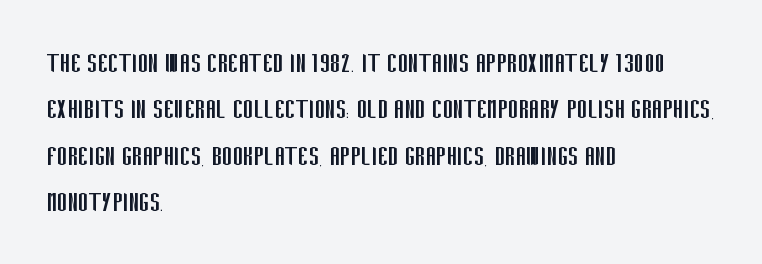
{"serif": "no", "italic": "no", "bold": "no", "weight": "regular", "width": "condensed", "stroke_contrast": "low", "x_height": "large", "monospaced": "no", "underline": "no", "align": "left", "line_spacing": "normal", "line_spacing_ratio": 1.5, "letter_spacing": "normal", "letter_spacing_em": 0.0, "glyph_px": 31}
